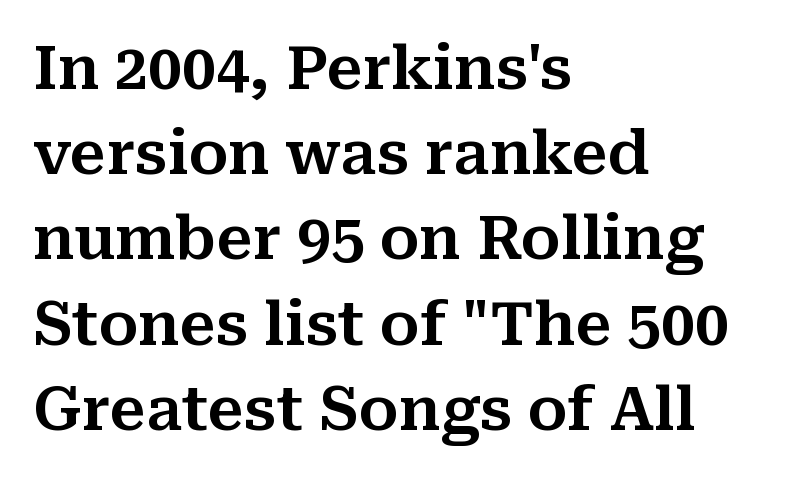
The image shows 60 px serif type, upright; set left-aligned, normal line spacing (1.42x), normal letter spacing, not underlined; medium stroke contrast and a medium x-height.
